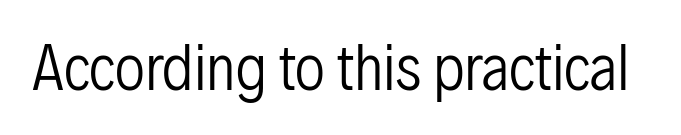
The letters advance in unequal steps, a hallmark of proportional type. In terms of letterform style, serifs are entirely absent. Letters have the restrained weight of plain body copy at most. The horizontal fit of the characters is conventional and even. Descenders are the only things crossing below the line. This is the regular roman posture of the typeface.
